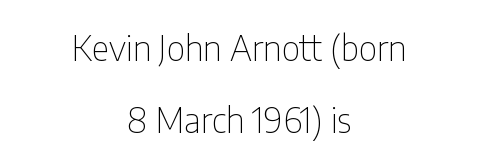
Q: Is the text bold? A: No.
Q: Is the text italic (slanted)? A: No, it is upright.
Q: Is the typeface a serif or a sans-serif typeface? A: Sans-serif.
Q: Is the text underlined? A: No.
Q: How is the paragraph aligned? A: Centered.
Q: Is the spacing between letters normal or unusually wide? A: Normal.
Q: Is the spacing between lines tight, normal or loose? A: Loose.
Q: Width (condensed, normal, or wide)? A: Condensed.
Q: Stroke contrast? A: Low.
Q: x-height? A: Medium.
Q: Monospaced? A: No.
